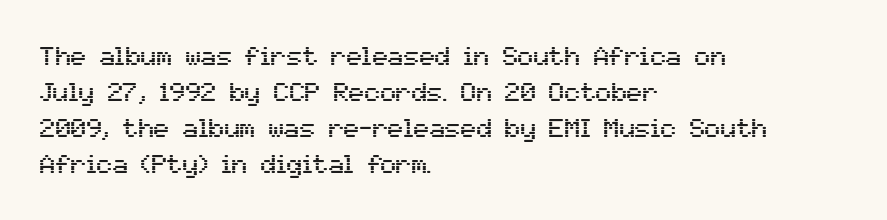
Q: Is the text italic (slanted)? A: No, it is upright.
Q: Is the text underlined? A: No.
Q: How is the paragraph aligned? A: Left-aligned.
Q: Is the spacing between letters normal or unusually wide? A: Normal.
Q: Is the spacing between lines tight, normal or loose? A: Normal.
